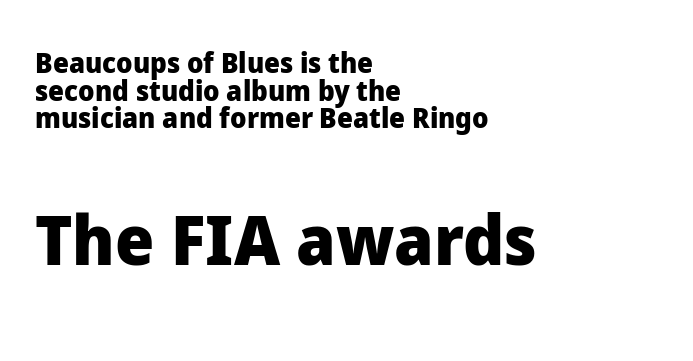
Font category for this specimen: sans-serif. Notice how thick the strokes are: this is what a full bold looks like. Check under the words: just untouched page. The rendering uses natural spacing where letterforms have individual widths. The axis of the letterforms is exactly vertical.
